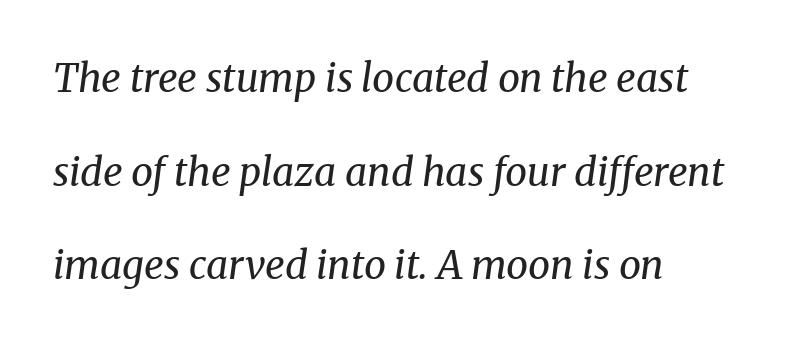
In CSS terms this would be text-align: left. The baseline area is clear. A serif font was chosen for this passage. Here the designer chose a conventional face with non-uniform glyph widths. The leading is generous, giving the passage an open texture. The whole block is typeset with a tilt.
